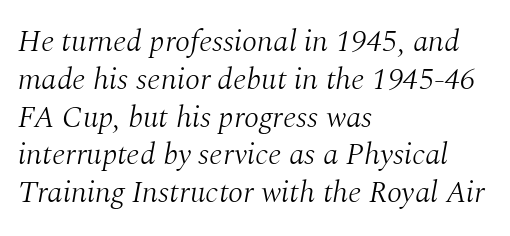
Q: Is the text bold? A: No.
Q: Is the text italic (slanted)? A: Yes, it leans right by about 10 degrees.
Q: Is the typeface a serif or a sans-serif typeface? A: Serif.
Q: Is the text underlined? A: No.
Q: How is the paragraph aligned? A: Left-aligned.
Q: Is the spacing between letters normal or unusually wide? A: Normal.
Q: Width (condensed, normal, or wide)? A: Normal.
Q: Stroke contrast? A: Medium.
Q: x-height? A: Medium.
Q: Monospaced? A: No.
